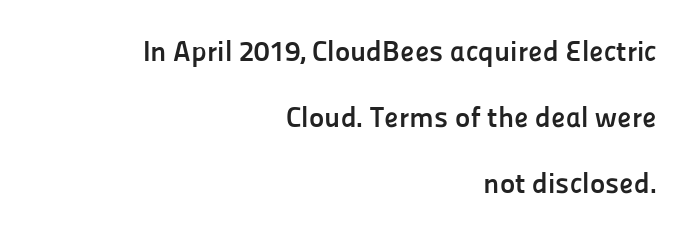
{"serif": "no", "italic": "no", "bold": "yes", "weight": "semibold", "width": "normal", "stroke_contrast": "low", "x_height": "medium", "monospaced": "no", "underline": "no", "align": "right", "line_spacing": "loose", "line_spacing_ratio": 2.27, "letter_spacing": "normal", "letter_spacing_em": 0.0, "glyph_px": 29}
